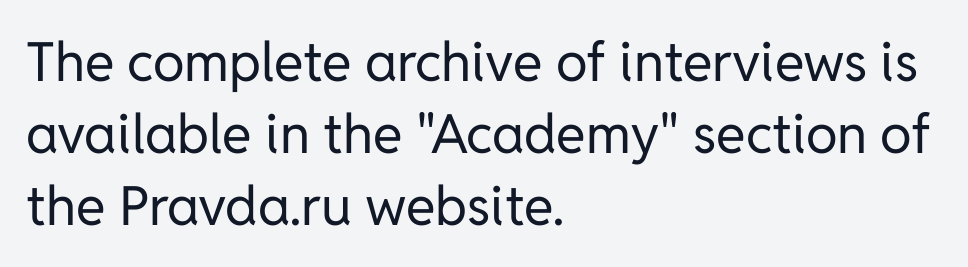
The image shows 54 px regular-weight sans-serif type, upright; set left-aligned, normal line spacing (1.33x), normal letter spacing, not underlined; low stroke contrast and a medium x-height.
